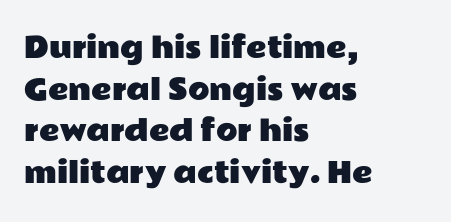
The image shows 28 px wide sans-serif type, upright; set left-aligned, normal line spacing (1.49x), normal letter spacing, not underlined; low stroke contrast and a medium x-height.
